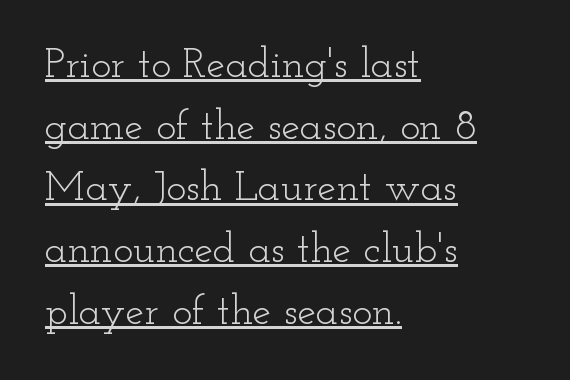
The image shows 42 px light, wide serif type, upright; set left-aligned, normal line spacing (1.47x), normal letter spacing, underlined; low stroke contrast and a small x-height.
